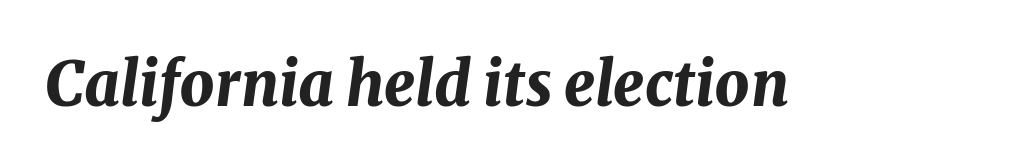
The image shows 61 px bold type, italic (leaning right); set normal letter spacing, not underlined; medium stroke contrast and a medium x-height.
